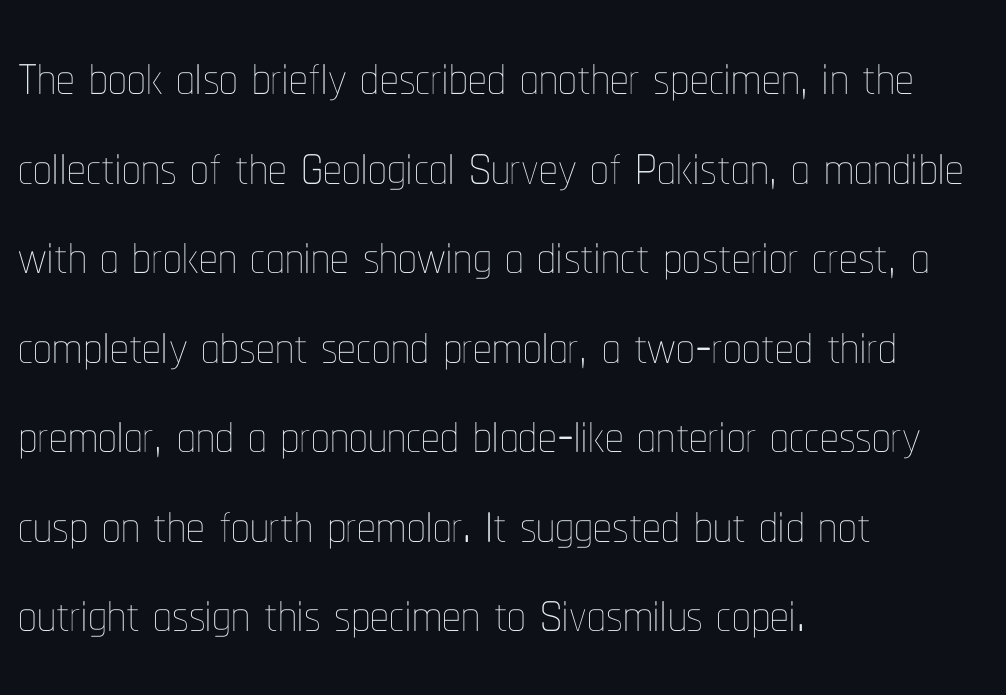
Q: Is the text bold? A: No.
Q: Is the text italic (slanted)? A: No, it is upright.
Q: Is the text underlined? A: No.
Q: How is the paragraph aligned? A: Left-aligned.
Q: Is the spacing between letters normal or unusually wide? A: Normal.
Q: Width (condensed, normal, or wide)? A: Condensed.
Q: Stroke contrast? A: Low.
Q: x-height? A: Medium.
Q: Monospaced? A: No.
